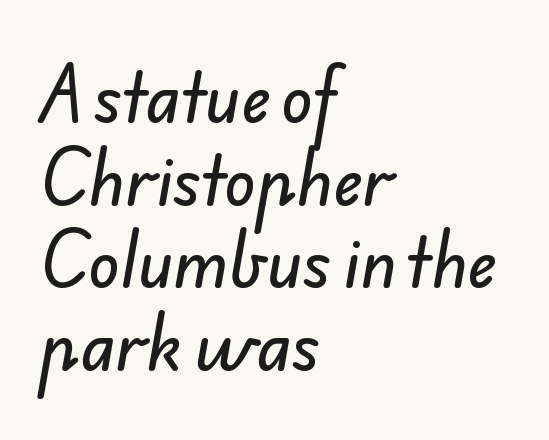
Q: Is the typeface a serif or a sans-serif typeface? A: Sans-serif.
Q: Is the text underlined? A: No.
Q: How is the paragraph aligned? A: Left-aligned.
Q: Is the spacing between letters normal or unusually wide? A: Normal.
Q: Is the spacing between lines tight, normal or loose? A: Normal.
Q: Width (condensed, normal, or wide)? A: Normal.
Q: Stroke contrast? A: Low.
Q: x-height? A: Small.
Q: Monospaced? A: No.
